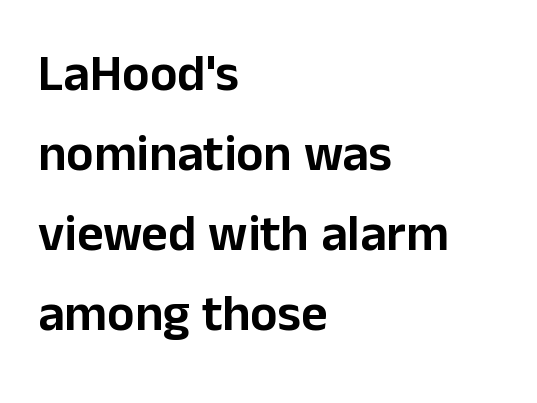
{"serif": "no", "italic": "no", "width": "normal", "stroke_contrast": "low", "x_height": "medium", "monospaced": "no", "underline": "no", "align": "left", "line_spacing": "normal", "line_spacing_ratio": 1.57, "letter_spacing": "normal", "letter_spacing_em": 0.0, "glyph_px": 51}
